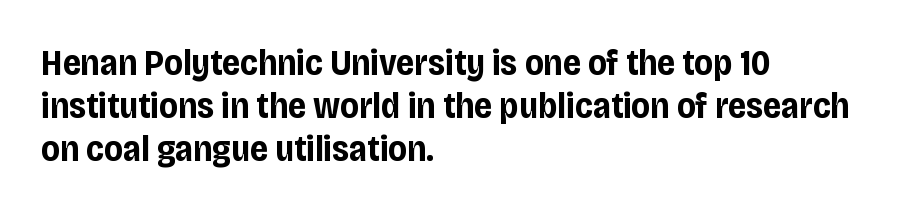
{"serif": "no", "italic": "no", "bold": "yes", "weight": "bold", "width": "condensed", "stroke_contrast": "low", "x_height": "large", "monospaced": "no", "underline": "no", "align": "left", "line_spacing_ratio": 1.2, "letter_spacing": "normal", "letter_spacing_em": 0.0, "glyph_px": 36}
